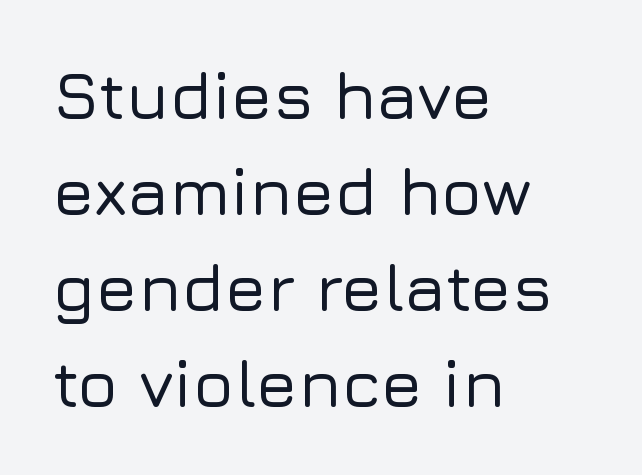
Line spacing here is normal. Look at the bottom of the vertical strokes: they stop flat, with no serifs. The strip under each line holds only bare page. You could not count columns in this text — the font is proportionally spaced.
